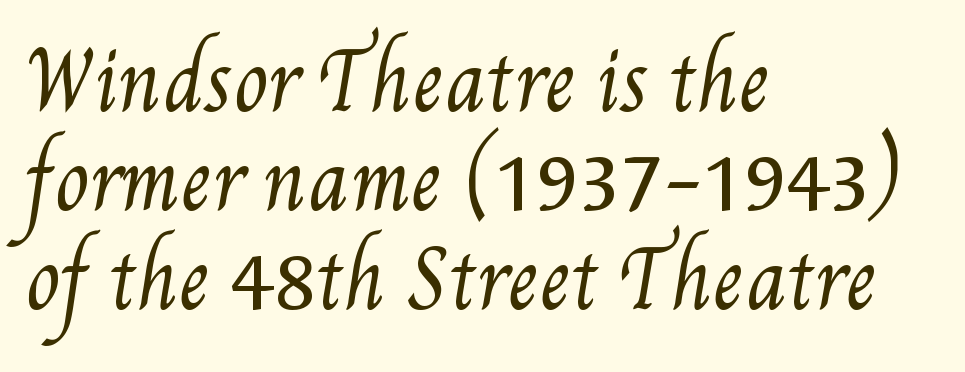
Q: Is the text bold? A: No.
Q: Is the text underlined? A: No.
Q: How is the paragraph aligned? A: Left-aligned.
Q: Is the spacing between letters normal or unusually wide? A: Normal.
Q: Is the spacing between lines tight, normal or loose? A: Normal.
Q: Width (condensed, normal, or wide)? A: Condensed.
Q: Stroke contrast? A: Medium.
Q: x-height? A: Small.
Q: Monospaced? A: No.
